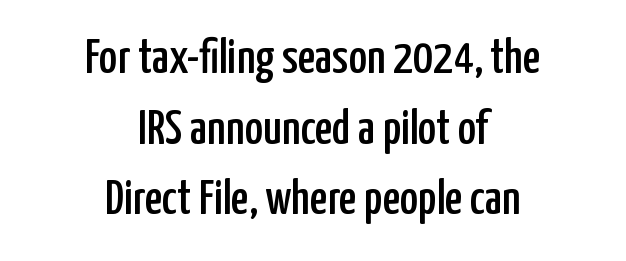
Any mark beneath the type? The region is blank. Every character sits straight up, as roman type does. Does extra space separate the letters? No, they use regular spacing. The paragraph shown floats in the horizontal middle.
